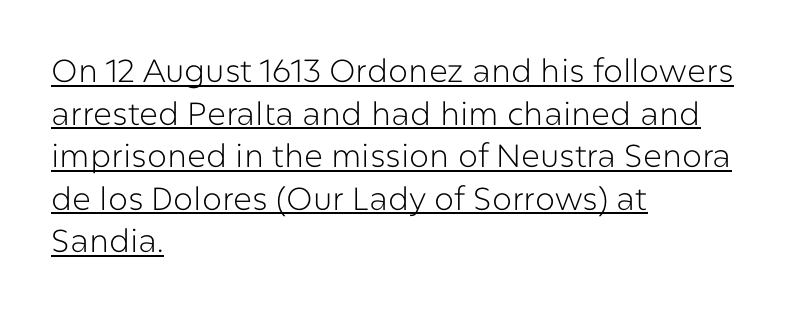
The image shows 32 px light sans-serif type, upright; set left-aligned, normal line spacing (1.33x), normal letter spacing, underlined; low stroke contrast and a medium x-height.
